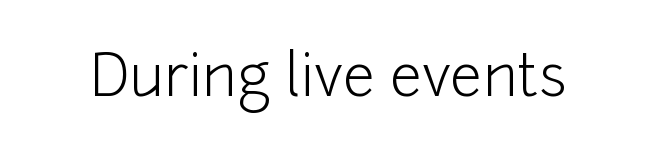
Q: Is the text bold? A: No.
Q: Is the text italic (slanted)? A: No, it is upright.
Q: Is the typeface a serif or a sans-serif typeface? A: Sans-serif.
Q: Is the text underlined? A: No.
Q: Is the spacing between letters normal or unusually wide? A: Normal.
Q: Width (condensed, normal, or wide)? A: Normal.
Q: Stroke contrast? A: Low.
Q: x-height? A: Medium.
Q: Monospaced? A: No.
